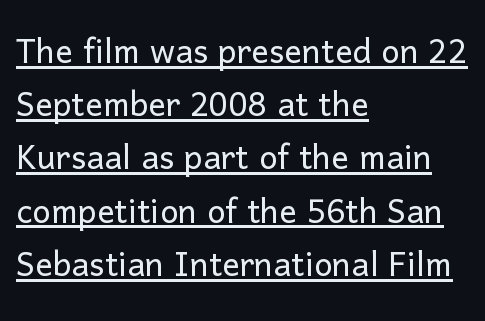
This sample carries an underscore along the baseline area. The letters stand straight up with perfectly vertical stems. What stands out about the letter spacing? Nothing — it is the standard amount. Is the block centered? No — it sits flush against the left margin.
